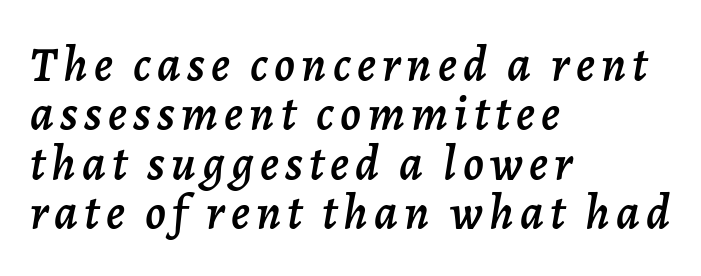
{"italic": "yes", "lean": "right", "slant_degrees": 7, "width": "normal", "stroke_contrast": "low", "x_height": "medium", "monospaced": "no", "underline": "no", "align": "left", "line_spacing": "tight", "line_spacing_ratio": 1.01, "glyph_px": 49}
